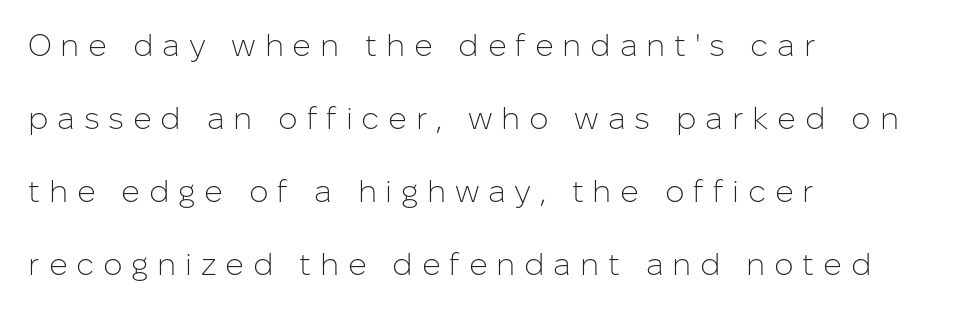
Q: Is the text bold? A: No.
Q: Is the text italic (slanted)? A: No, it is upright.
Q: Is the typeface a serif or a sans-serif typeface? A: Sans-serif.
Q: Is the text underlined? A: No.
Q: How is the paragraph aligned? A: Left-aligned.
Q: Is the spacing between letters normal or unusually wide? A: Unusually wide.
Q: Is the spacing between lines tight, normal or loose? A: Loose.
Q: Width (condensed, normal, or wide)? A: Normal.
Q: Stroke contrast? A: Low.
Q: x-height? A: Medium.
Q: Monospaced? A: No.
